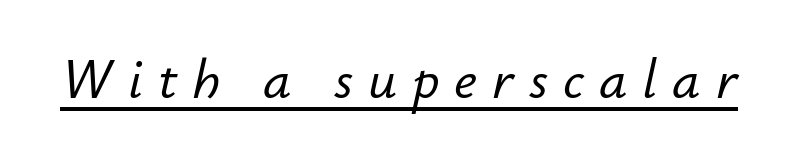
Q: Is the text italic (slanted)? A: Yes, it leans right by about 12 degrees.
Q: Is the text underlined? A: Yes.
Q: Is the spacing between letters normal or unusually wide? A: Unusually wide.
Q: Width (condensed, normal, or wide)? A: Normal.
Q: Stroke contrast? A: Low.
Q: x-height? A: Small.
Q: Monospaced? A: No.
